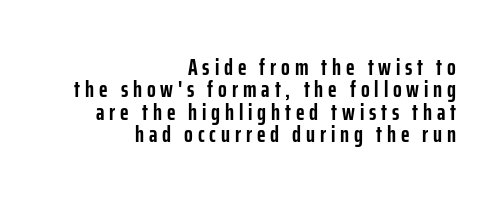
Q: Is the text bold? A: Yes.
Q: Is the text italic (slanted)? A: No, it is upright.
Q: Is the text underlined? A: No.
Q: How is the paragraph aligned? A: Right-aligned.
Q: Is the spacing between letters normal or unusually wide? A: Unusually wide.
Q: Is the spacing between lines tight, normal or loose? A: Tight.
